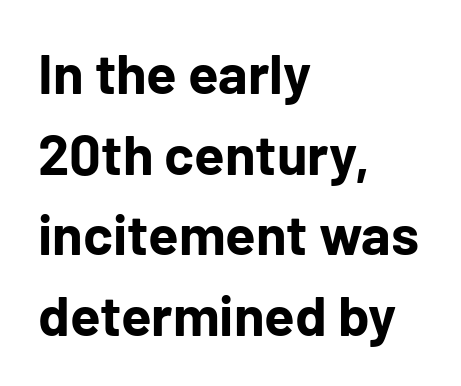
Here the glyphs are tracked normally, forming tight word shapes. Regular leading. The letters carry no serifs — their stems end cleanly without finishing strokes. Leftover space on each line is placed entirely after the last word. Just letters on the line, the space beneath them empty. Quick note: not italic, upright.
